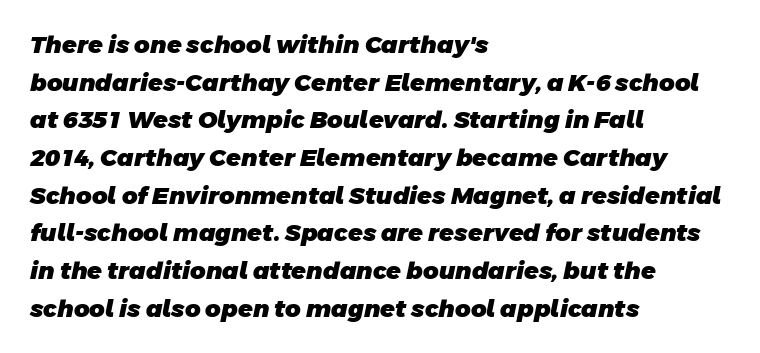
{"bold": "yes", "underline": "no", "align": "left", "line_spacing": "normal", "line_spacing_ratio": 1.57, "letter_spacing": "normal", "letter_spacing_em": 0.0, "glyph_px": 24}
